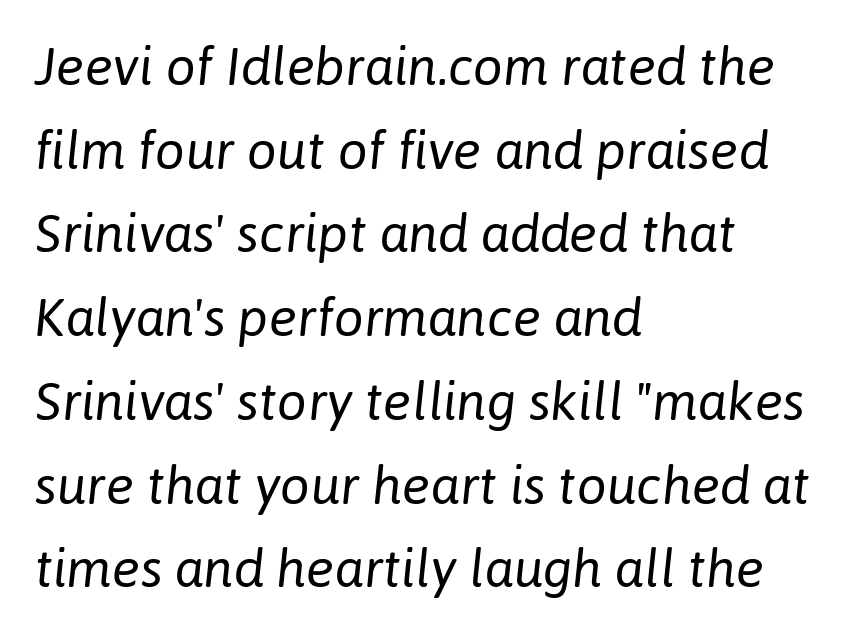
The baseline area is clear. Is the type slanted? Yes — the strokes lean at a clear angle. This sample is left-justified, so line endings fall wherever the words run out. No chunkiness to these letters — they're not bold. Is this a fixed-width face? No — the glyphs have proportional, varying widths.
